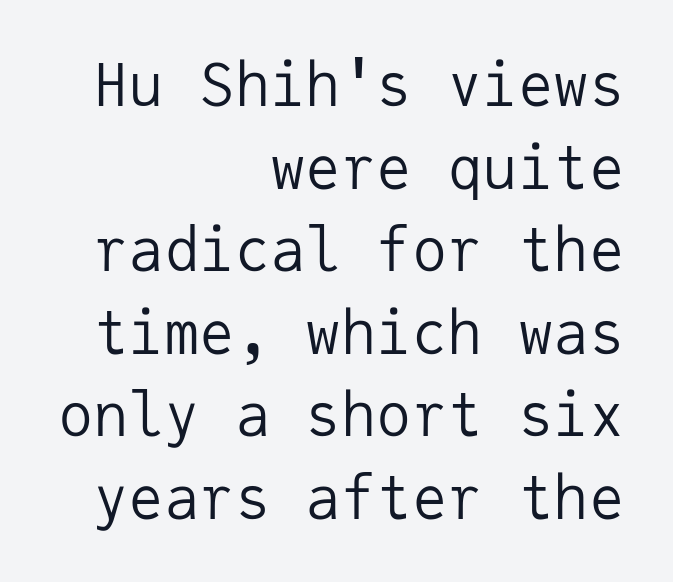
Leftover space on each line is placed entirely before the opening word. Underlining? Definitely not there. The text was rendered using a sans face with plain stroke endings. Nothing unusual about the tracking: characters are spaced as the font intends. The letters march in equal steps, a hallmark of fixed-pitch type.
